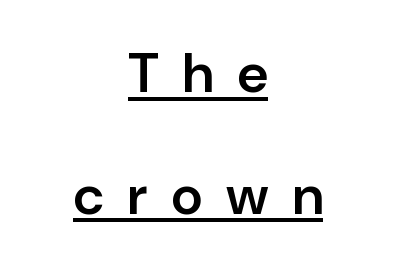
The image shows 55 px semibold sans-serif type, upright; set centered, loose line spacing (2.21x), unusually wide letter spacing (+0.43 em), underlined; low stroke contrast and a medium x-height.
